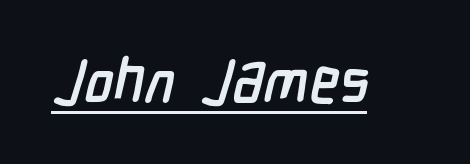
The image shows 61 px condensed sans-serif type; set normal letter spacing, underlined; low stroke contrast and a medium x-height.
